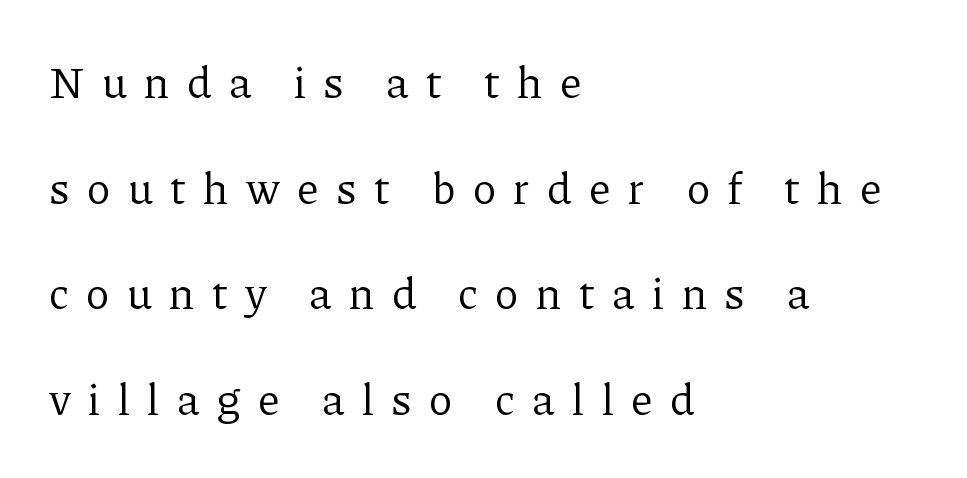
The image shows 44 px regular-weight serif type, upright; set left-aligned, loose line spacing (2.4x), unusually wide letter spacing (+0.4 em), not underlined; low stroke contrast and a medium x-height.
